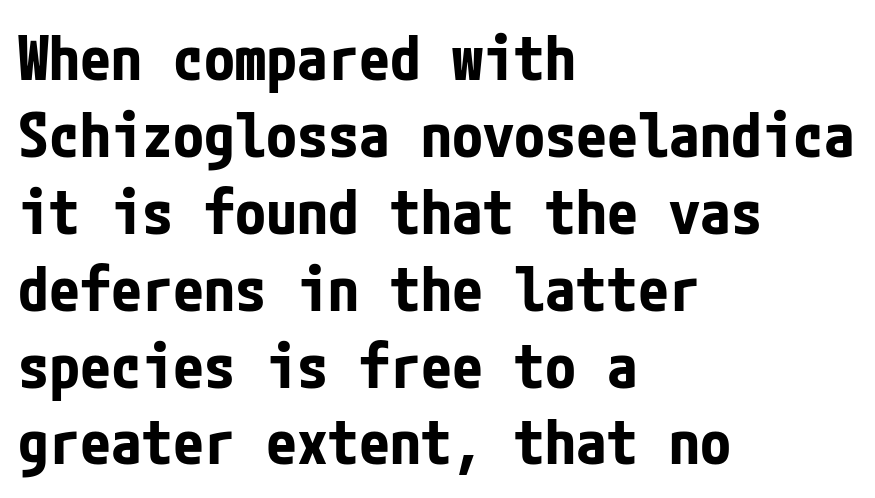
{"serif": "no", "italic": "no", "bold": "yes", "weight": "bold", "width": "condensed", "stroke_contrast": "low", "x_height": "medium", "underline": "no", "align": "left", "line_spacing_ratio": 1.24, "letter_spacing": "normal", "letter_spacing_em": 0.0, "glyph_px": 62}
